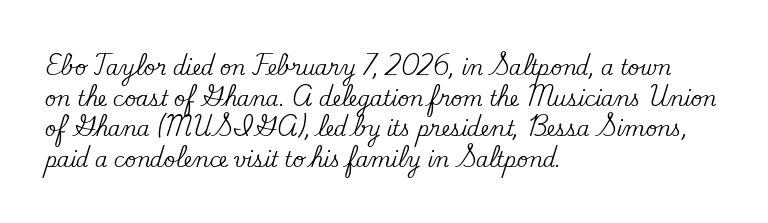
The image shows 20 px text type; set left-aligned, normal line spacing (1.53x), normal letter spacing, not underlined.
